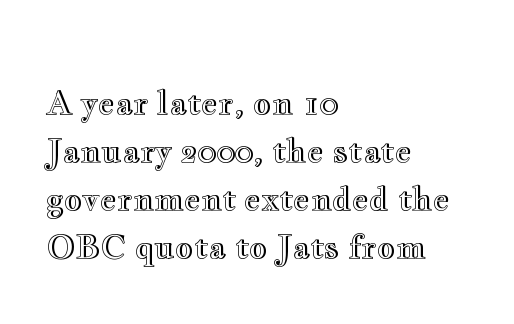
{"italic": "no", "width": "wide", "x_height": "small", "monospaced": "no", "underline": "no", "align": "left", "line_spacing": "normal", "line_spacing_ratio": 1.5, "letter_spacing": "normal", "letter_spacing_em": 0.0, "glyph_px": 32}
